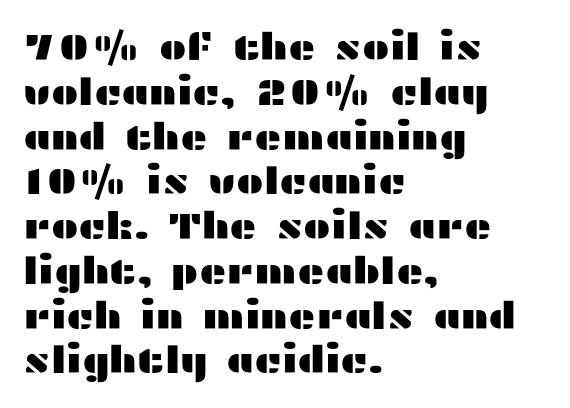
Inter-character spacing is left at the font's built-in metrics. Do the letters lean? They stand straight. Looks like regular typesetting: each glyph gets only the width it needs. The area under the type is left untouched. These lines are composed in type without serifs.
